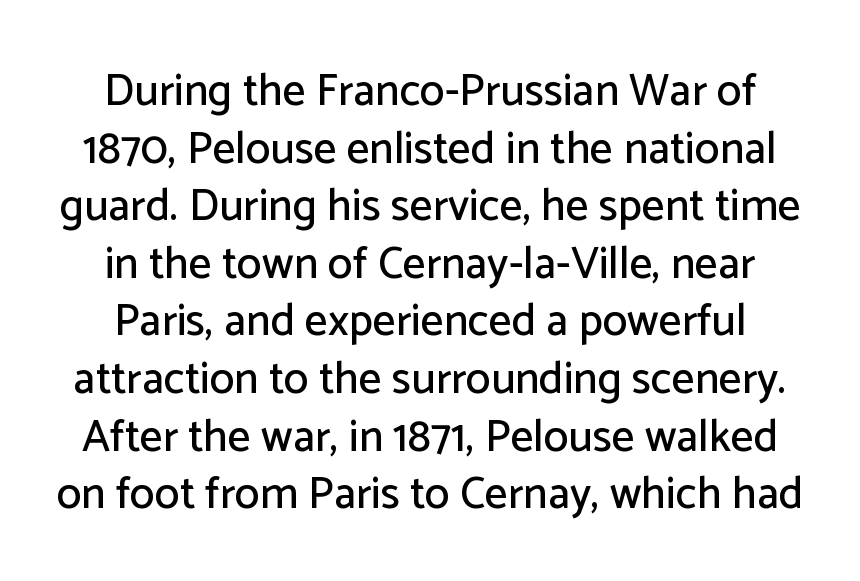
Q: Is the text italic (slanted)? A: No, it is upright.
Q: Is the typeface a serif or a sans-serif typeface? A: Sans-serif.
Q: Is the text underlined? A: No.
Q: Is the spacing between letters normal or unusually wide? A: Normal.
Q: Is the spacing between lines tight, normal or loose? A: Normal.
Q: Width (condensed, normal, or wide)? A: Normal.
Q: Stroke contrast? A: Low.
Q: x-height? A: Medium.
Q: Monospaced? A: No.
